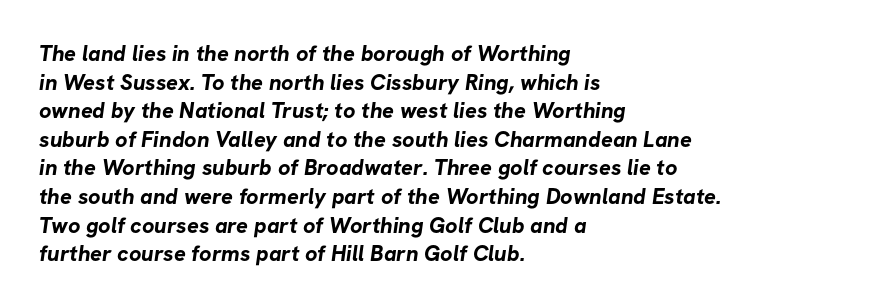
{"bold": "yes", "underline": "no", "align": "left", "line_spacing": "normal", "line_spacing_ratio": 1.3, "letter_spacing": "normal", "letter_spacing_em": 0.0, "glyph_px": 22}
